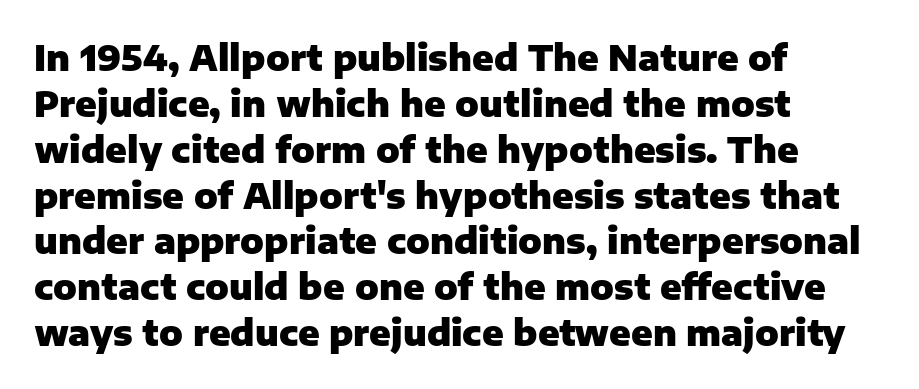
A typesetter would call this proportional, since set widths differ per character. Just letters on the line, the space beneath them empty. This is sans-serif lettering, the kind often seen on screens and signage. Line beginnings align vertically; line endings do not.
